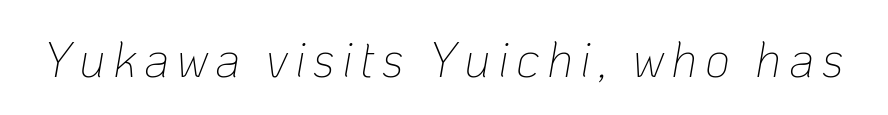
The whole block is typeset with a tilt. Spacing verdict: proportional, widths tailored to each character. The weight tops out at a normal text grade. Unmarked baselines from the first word to the last.
